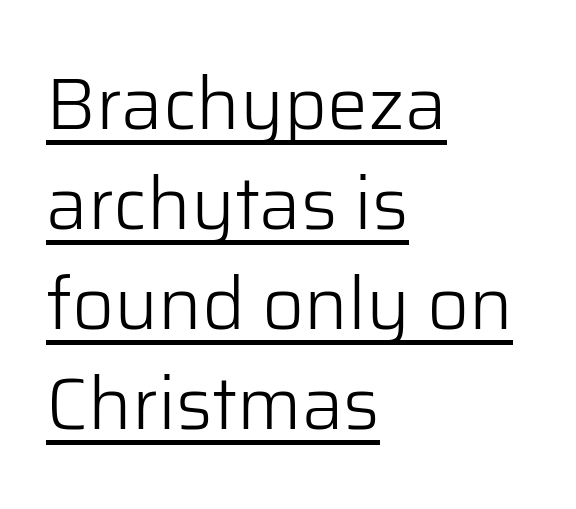
{"serif": "no", "italic": "no", "bold": "no", "weight": "light", "width": "normal", "stroke_contrast": "low", "x_height": "medium", "monospaced": "no", "underline": "yes", "align": "left", "line_spacing": "normal", "line_spacing_ratio": 1.37, "letter_spacing": "normal", "letter_spacing_em": 0.0, "glyph_px": 73}
